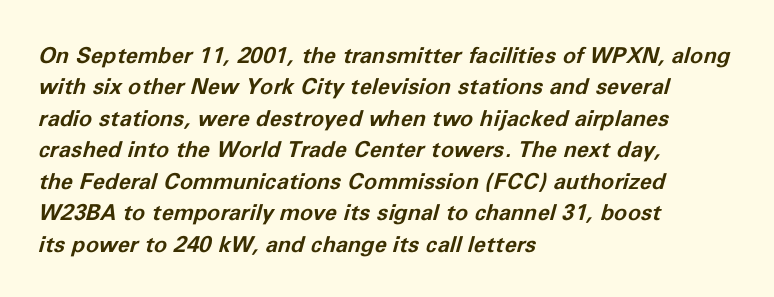
In terms of leading, this rendering sits right in the middle. Would a proofreader flag this as italicized? Yes. Typeset ragged right — the left edge is the straight one. Plenty of ink on the page — the face is bold. A clean baseline with only descenders dipping below it. Glyph-to-glyph distance matches everyday printed text.
